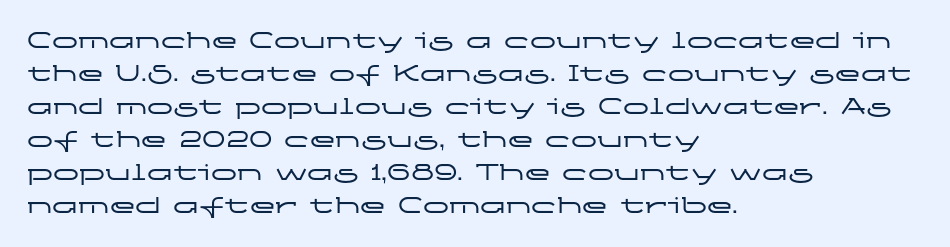
The foot of each line stays bare and open. Leading matches the norm, producing a regular column. The paragraph shown leans on its left margin. The gaps between neighbouring characters are ordinary and unremarkable. Italic? Not at all — the glyphs are vertical.
